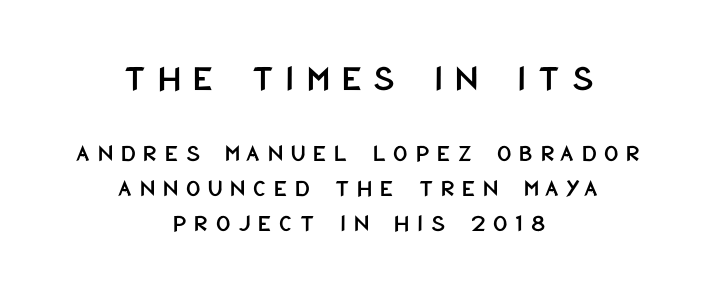
If you measured baseline to baseline, you'd find a middling distance. The first block has been scaled up relative to the second. The designer went with a sans here, leaving each stem footless. The rendering inserts visible extra space after every character. Rule under the text: the space is simply empty. Spacing verdict: proportional, widths tailored to each character.
